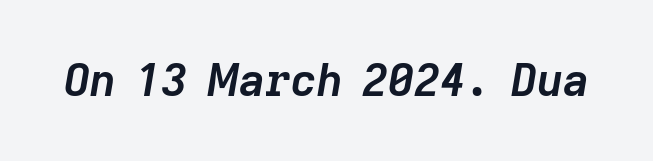
The image shows 45 px semibold type, italic (leaning right); set normal letter spacing, not underlined; low stroke contrast and a medium x-height.
